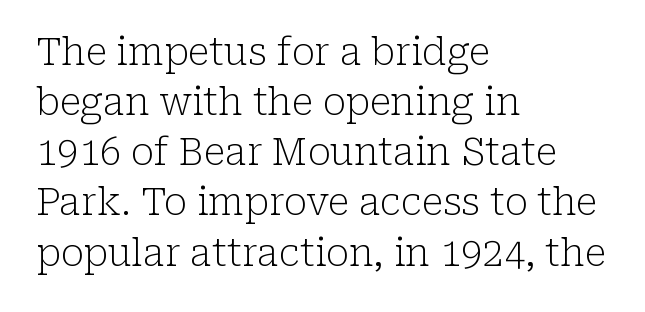
You can tell it's not italic because the verticals are truly vertical. Serifs: yes, visible at the terminals of the letterforms. Reading down the column, the eye jumps a familiar distance to each next line. You could not count columns in this text — the font is proportionally spaced. Observe the ordinary spacing: letters are neighbours, not strangers. Weight: regular or lighter.
